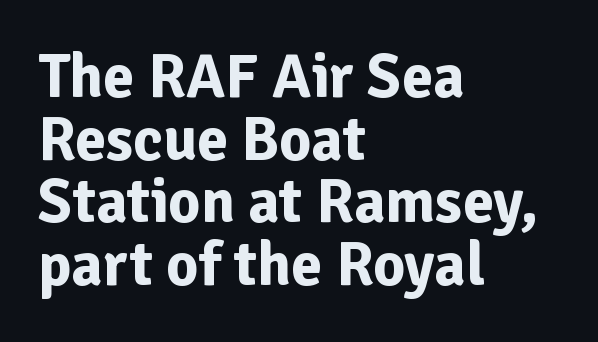
{"serif": "no", "italic": "no", "bold": "yes", "weight": "bold", "width": "normal", "stroke_contrast": "low", "x_height": "medium", "monospaced": "no", "underline": "no", "align": "left", "line_spacing": "tight", "line_spacing_ratio": 1.01, "letter_spacing": "normal", "letter_spacing_em": 0.0, "glyph_px": 62}
